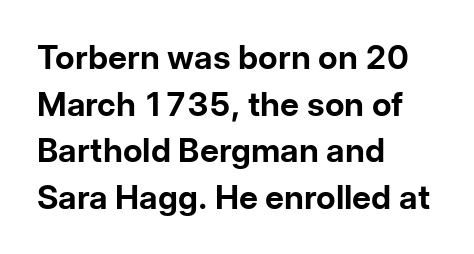
{"serif": "no", "italic": "no", "bold": "yes", "weight": "bold", "width": "normal", "stroke_contrast": "low", "x_height": "medium", "monospaced": "no", "underline": "no", "align": "left", "line_spacing": "normal", "line_spacing_ratio": 1.41, "letter_spacing": "normal", "letter_spacing_em": 0.0, "glyph_px": 33}
